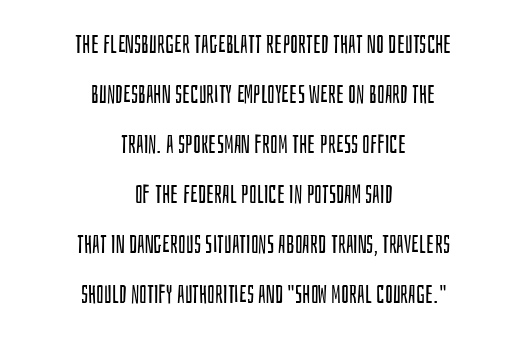
Q: Is the text bold? A: No.
Q: Is the text italic (slanted)? A: No, it is upright.
Q: Is the text underlined? A: No.
Q: How is the paragraph aligned? A: Centered.
Q: Is the spacing between letters normal or unusually wide? A: Normal.
Q: Is the spacing between lines tight, normal or loose? A: Loose.
